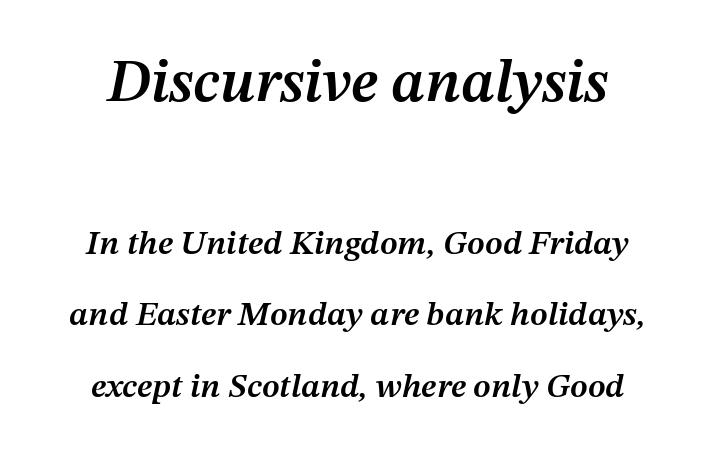
Q: Is the text bold? A: Semi-bold.
Q: Is the text italic (slanted)? A: Yes, it leans right by about 12 degrees.
Q: Is the text underlined? A: No.
Q: Is the spacing between letters normal or unusually wide? A: Normal.
Q: Is the spacing between lines tight, normal or loose? A: Loose.
Q: Which block of text is set in a larger size, the first (top) or the second (bottom)? A: The first (top) one.
Q: Width (condensed, normal, or wide)? A: Normal.
Q: Stroke contrast? A: Medium.
Q: x-height? A: Medium.
Q: Monospaced? A: No.
